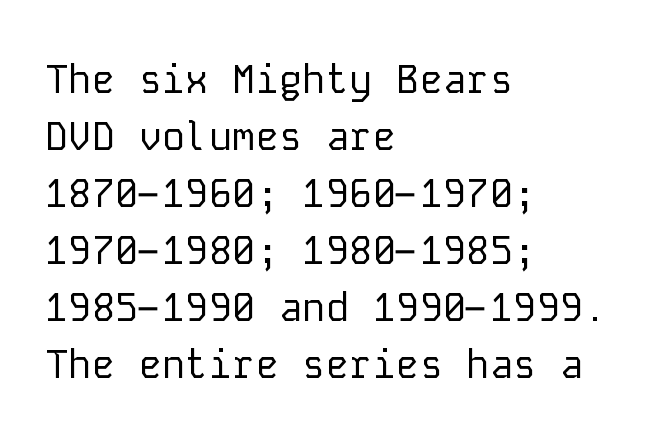
{"serif": "no", "italic": "no", "bold": "no", "weight": "regular", "width": "normal", "stroke_contrast": "low", "x_height": "medium", "monospaced": "yes", "underline": "no", "align": "left", "line_spacing": "normal", "line_spacing_ratio": 1.46, "letter_spacing": "normal", "letter_spacing_em": 0.0, "glyph_px": 39}
